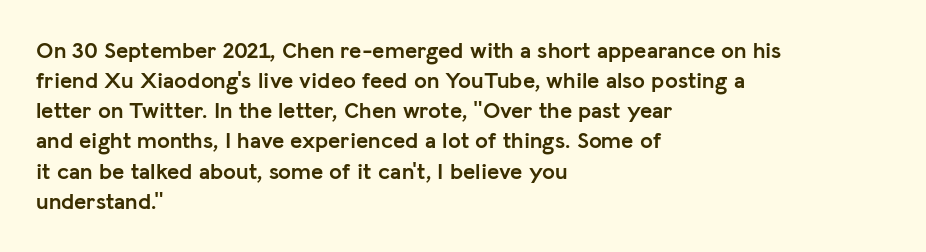
{"italic": "no", "bold": "yes", "underline": "no", "align": "left", "line_spacing": "normal", "line_spacing_ratio": 1.31, "letter_spacing": "normal", "letter_spacing_em": 0.0, "glyph_px": 23}
